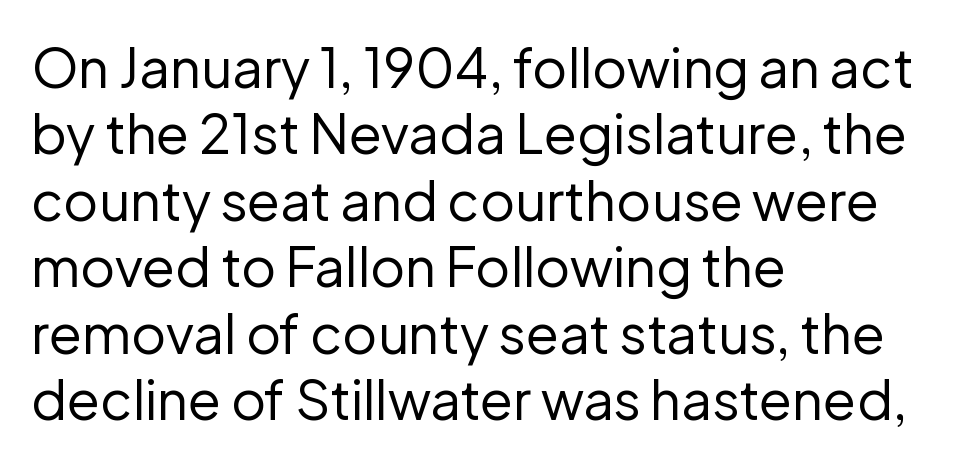
Q: Is the text bold? A: No.
Q: Is the text italic (slanted)? A: No, it is upright.
Q: Is the typeface a serif or a sans-serif typeface? A: Sans-serif.
Q: Is the text underlined? A: No.
Q: How is the paragraph aligned? A: Left-aligned.
Q: Is the spacing between letters normal or unusually wide? A: Normal.
Q: Width (condensed, normal, or wide)? A: Normal.
Q: Stroke contrast? A: Low.
Q: x-height? A: Medium.
Q: Monospaced? A: No.
